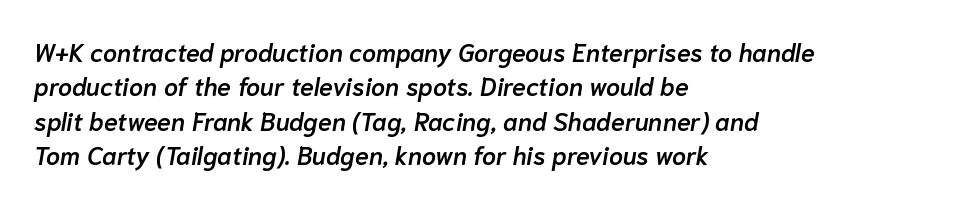
The image shows 25 px text type, italic (leaning right); set left-aligned, normal line spacing (1.38x), normal letter spacing, not underlined.
